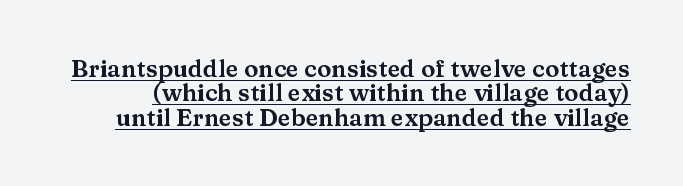
The typography opts for an upright posture over an oblique one. The letterforms sit shoulder to shoulder at normal distance. The typesetter has applied underlining to the passage shown. What's the leading like? Squeezed, with rows nearly overlapping.
